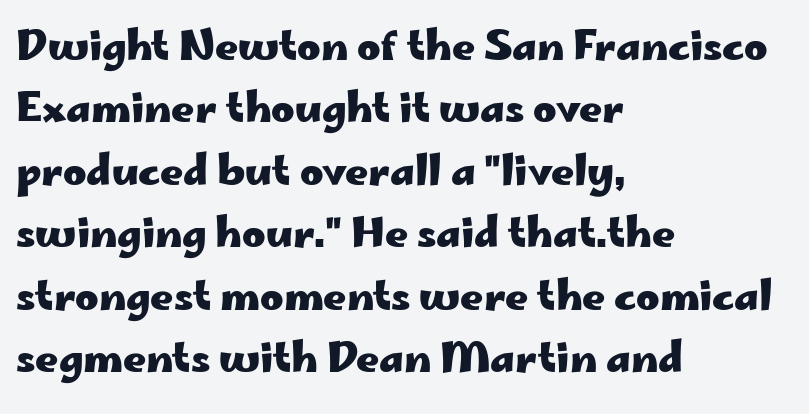
The passage shown is not underscored anywhere. This is sans-serif lettering, the kind often seen on screens and signage. The face used here has the dense, thick strokes of a bold. The passage is arranged the way most books set body copy — flush left.
